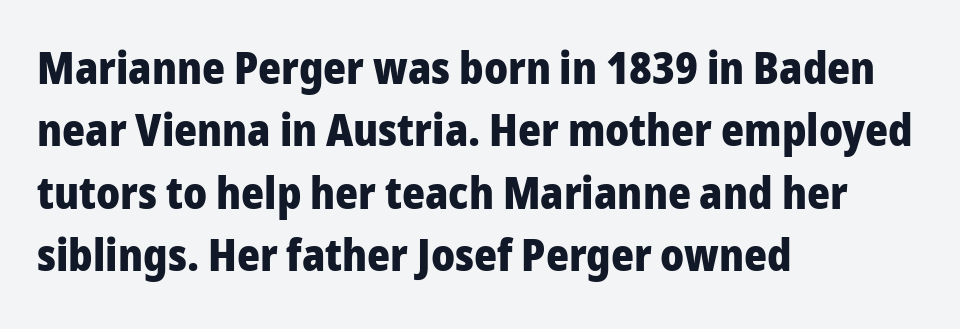
{"serif": "no", "italic": "no", "bold": "yes", "weight": "heavy", "width": "normal", "stroke_contrast": "low", "x_height": "medium", "monospaced": "no", "underline": "no", "align": "left", "line_spacing": "normal", "line_spacing_ratio": 1.42, "letter_spacing": "normal", "letter_spacing_em": 0.0, "glyph_px": 44}
